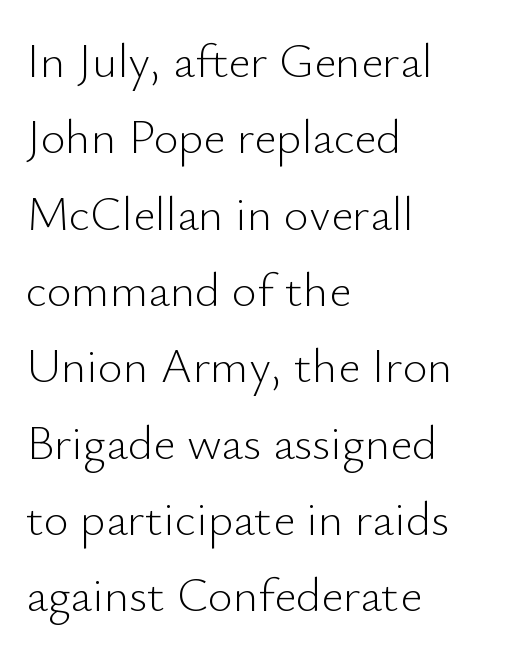
Compared with typical paragraphs, the rows here are spaced about the same. Anything drawn beneath the words? Only blank space. The rag falls on the right side of this text block. Nothing sits at the stroke ends, so this counts as sans-serif. Characters remain perfectly vertical along every line. The passage shown has conventional tracking throughout.
